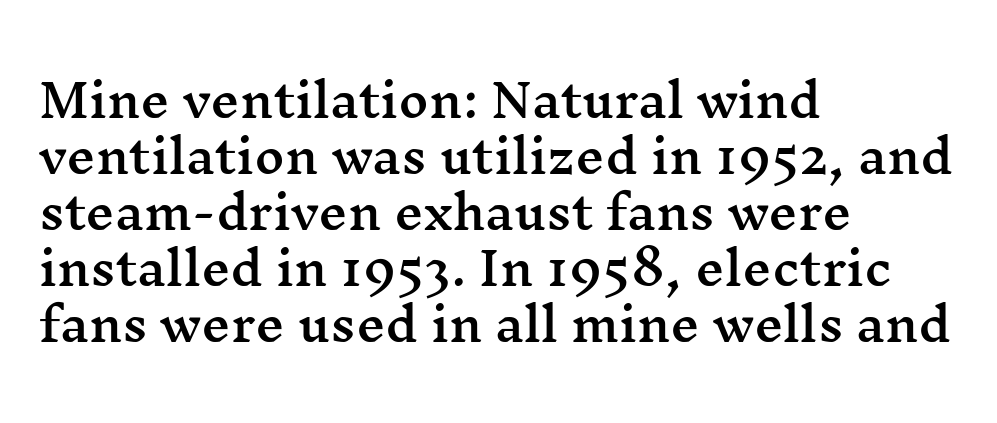
Only glyphs here, with clear space below each row. The typesetter chose a ragged-right arrangement here. If you drew a line through each stem, it would be perfectly vertical. Proportional: the letters do not fall into vertical columns.
